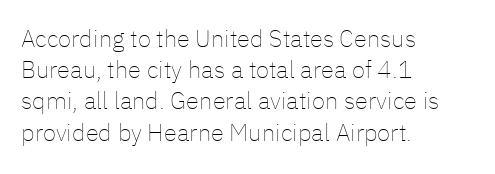
{"italic": "no", "bold": "no", "underline": "no", "align": "left", "line_spacing": "normal", "line_spacing_ratio": 1.3, "letter_spacing": "normal", "letter_spacing_em": 0.0, "glyph_px": 24}
